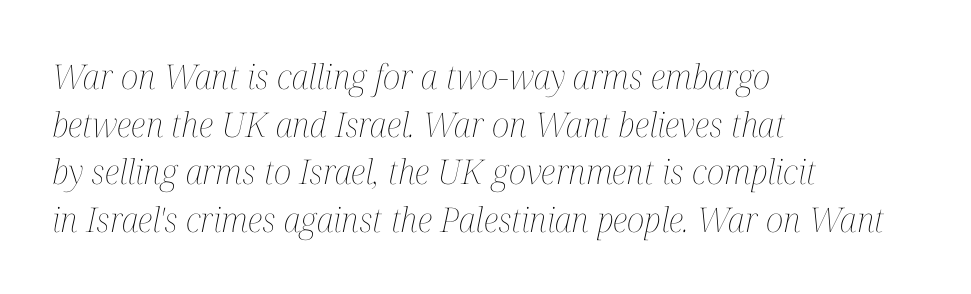
{"italic": "yes", "lean": "right", "slant_degrees": 12, "bold": "no", "weight": "thin", "width": "condensed", "stroke_contrast": "medium", "x_height": "medium", "monospaced": "no", "underline": "no", "align": "left", "line_spacing": "normal", "line_spacing_ratio": 1.4, "letter_spacing": "normal", "letter_spacing_em": 0.0, "glyph_px": 34}
